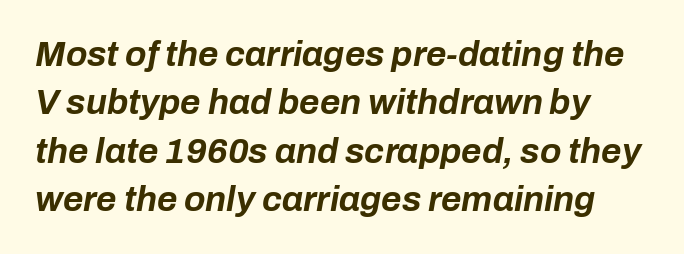
Q: Is the text bold? A: Yes.
Q: Is the text italic (slanted)? A: Yes, it leans right by about 10 degrees.
Q: Is the text underlined? A: No.
Q: Is the spacing between letters normal or unusually wide? A: Normal.
Q: Is the spacing between lines tight, normal or loose? A: Normal.
Q: Width (condensed, normal, or wide)? A: Normal.
Q: Stroke contrast? A: Low.
Q: x-height? A: Medium.
Q: Monospaced? A: No.
